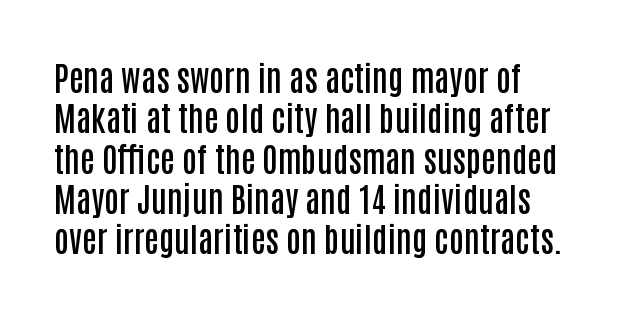
Typesetter's note: demi weight, one step under bold. Quick note: underline off. Between one letter and the next there's only the usual sliver of space. These lines were composed using upright roman letters. Do the characters align in a grid? No, the font is proportional.
